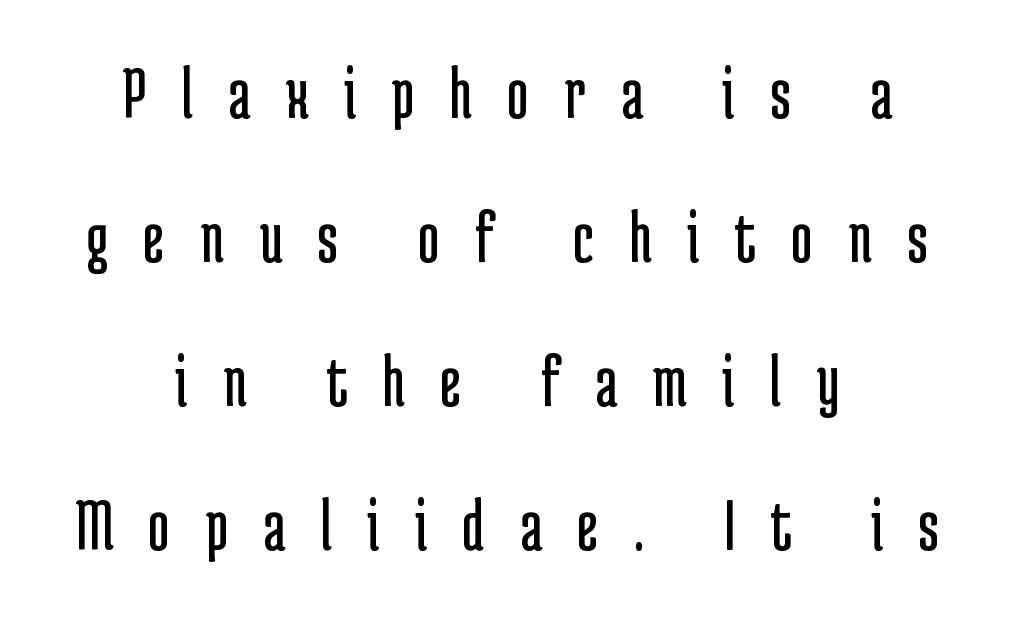
{"serif": "no", "italic": "no", "bold": "no", "weight": "regular", "width": "condensed", "stroke_contrast": "low", "x_height": "medium", "monospaced": "no", "underline": "no", "align": "center", "line_spacing": "loose", "line_spacing_ratio": 1.92, "letter_spacing": "wide", "letter_spacing_em": 0.47, "glyph_px": 75}
